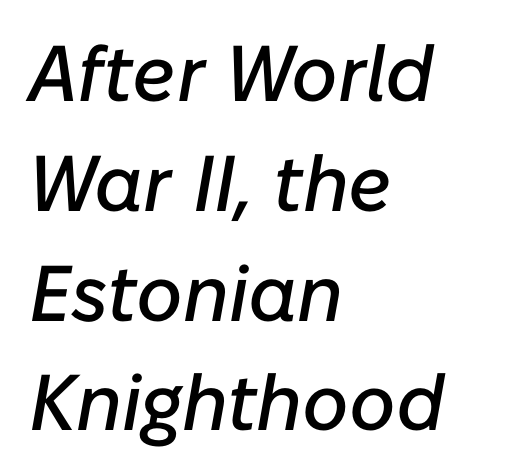
Tracking value appears to be zero — textbook default spacing. Horizontal bands of white between lines are of average thickness. Looks like regular typesetting: each glyph gets only the width it needs. The text block is weighted toward the left margin, trailing off unevenly rightward.
